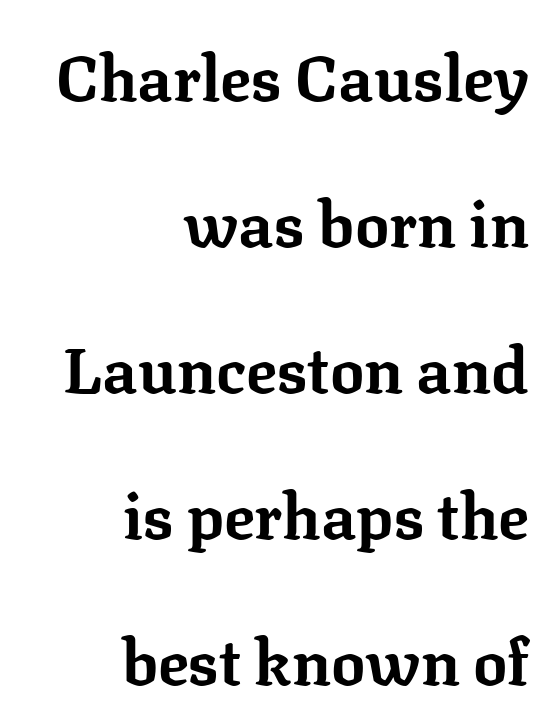
The image shows 64 px bold serif type, upright; set right-aligned, loose line spacing (2.28x), normal letter spacing, not underlined; low stroke contrast and a medium x-height.
